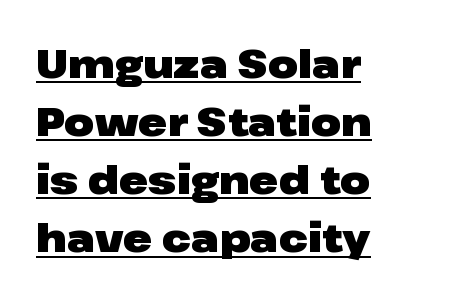
Q: Is the text bold? A: Yes.
Q: Is the text italic (slanted)? A: No, it is upright.
Q: Is the typeface a serif or a sans-serif typeface? A: Sans-serif.
Q: Is the text underlined? A: Yes.
Q: How is the paragraph aligned? A: Left-aligned.
Q: Is the spacing between letters normal or unusually wide? A: Normal.
Q: Is the spacing between lines tight, normal or loose? A: Normal.
Q: Width (condensed, normal, or wide)? A: Wide.
Q: Stroke contrast? A: Low.
Q: x-height? A: Medium.
Q: Monospaced? A: No.
